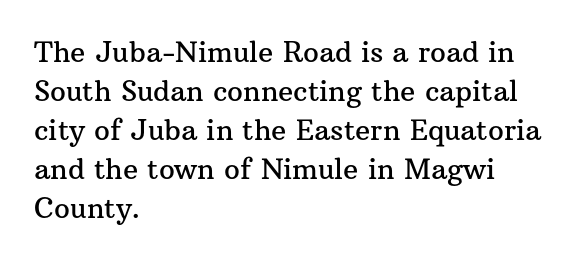
{"serif": "yes", "italic": "no", "width": "normal", "stroke_contrast": "medium", "x_height": "medium", "monospaced": "no", "underline": "no", "align": "left", "line_spacing": "normal", "line_spacing_ratio": 1.39, "letter_spacing": "normal", "letter_spacing_em": 0.0, "glyph_px": 28}
